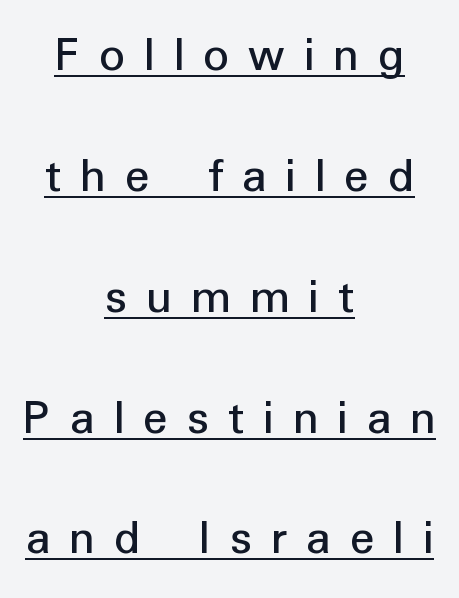
The image shows 51 px sans-serif type, upright; set centered, loose line spacing (2.37x), unusually wide letter spacing (+0.37 em), underlined; low stroke contrast and a medium x-height.
